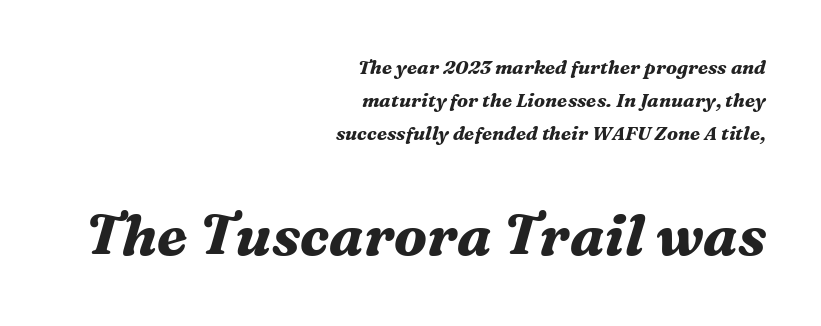
The image shows 57 px bold serif type, italic (leaning right); set right-aligned, line spacing 1.73x, normal letter spacing, not underlined; the second (bottom) block is 3.0x larger; medium stroke contrast and a medium x-height.
